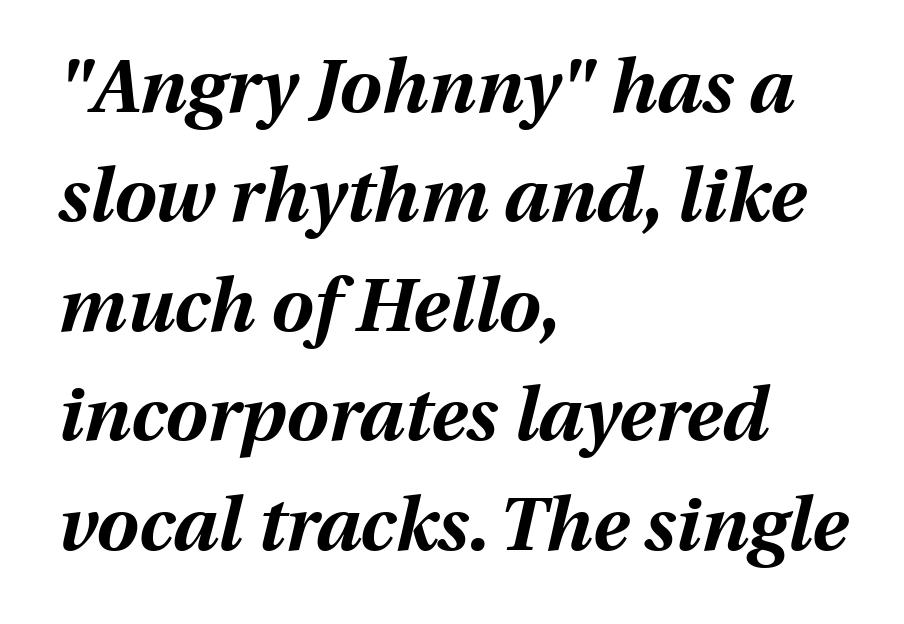
The passage shown is emphatically bold. Is the letter spacing exaggerated? No — it looks like the ordinary default. Baseline-to-baseline distance is the conventional proportion of letter height. Character widths vary here, with narrow letters taking less room than wide ones.
